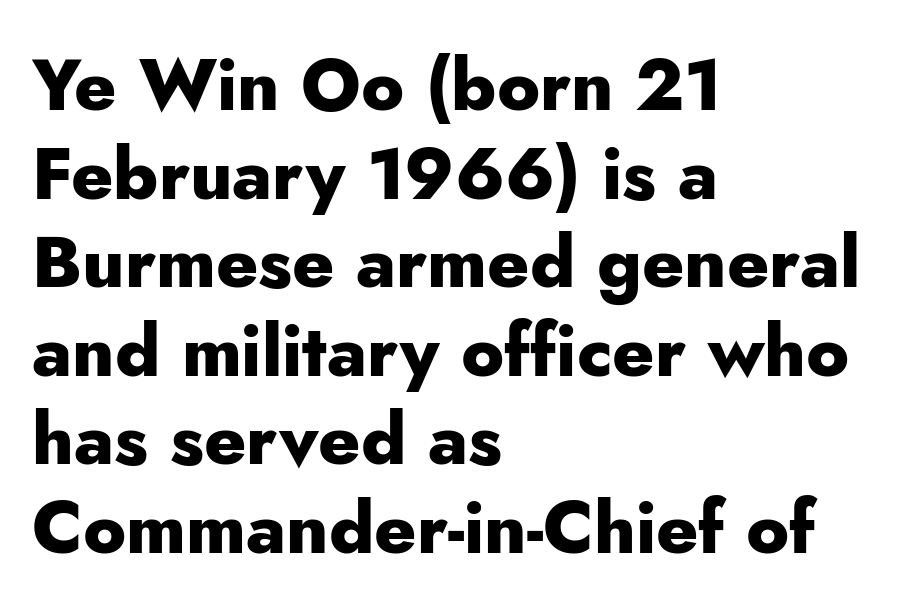
Q: Is the text bold? A: Yes.
Q: Is the text italic (slanted)? A: No, it is upright.
Q: Is the typeface a serif or a sans-serif typeface? A: Sans-serif.
Q: Is the text underlined? A: No.
Q: How is the paragraph aligned? A: Left-aligned.
Q: Is the spacing between letters normal or unusually wide? A: Normal.
Q: Width (condensed, normal, or wide)? A: Normal.
Q: Stroke contrast? A: Low.
Q: x-height? A: Small.
Q: Monospaced? A: No.
